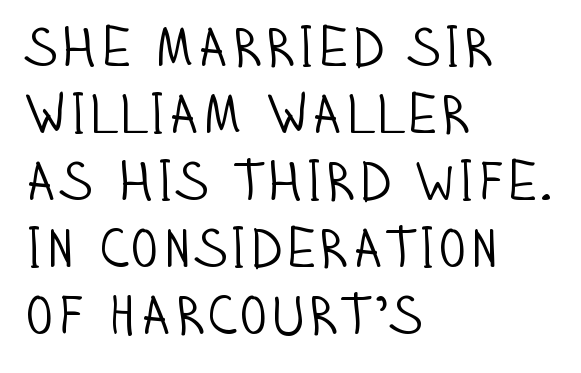
{"serif": "no", "italic": "no", "bold": "no", "weight": "light", "width": "condensed", "stroke_contrast": "low", "x_height": "large", "monospaced": "no", "underline": "no", "align": "left", "line_spacing_ratio": 1.22, "letter_spacing": "normal", "letter_spacing_em": 0.0, "glyph_px": 55}
